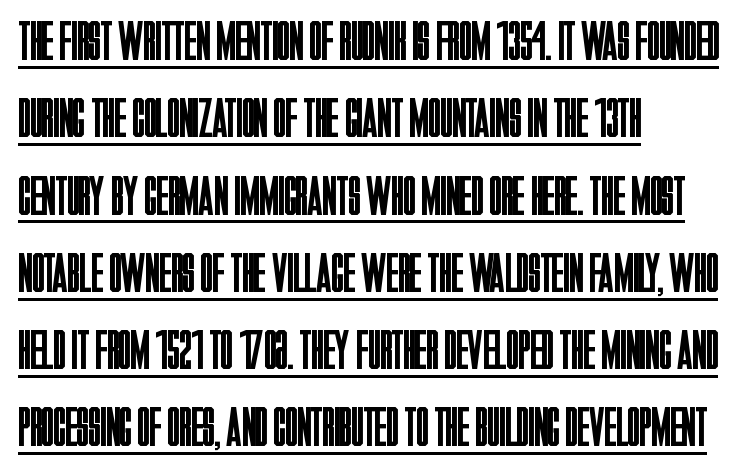
The image shows 56 px regular-weight, condensed sans-serif type, upright; set left-aligned, normal line spacing (1.38x), normal letter spacing, underlined; low stroke contrast and a large x-height.
